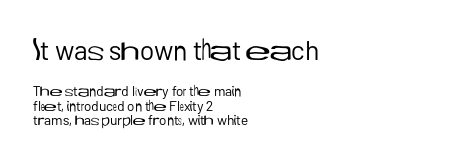
{"italic": "no", "bold": "no", "underline": "no", "align": "left", "line_spacing": "tight", "line_spacing_ratio": 1.03, "letter_spacing": "normal", "letter_spacing_em": 0.0, "larger_block": "first", "size_ratio": 1.93, "glyph_px": 27}
